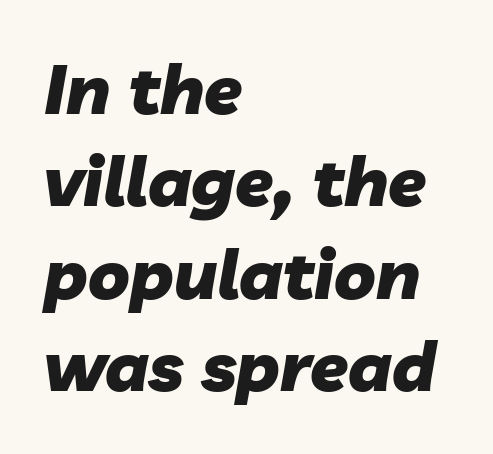
{"italic": "yes", "lean": "right", "slant_degrees": 10, "bold": "yes", "weight": "heavy", "width": "normal", "stroke_contrast": "low", "x_height": "medium", "monospaced": "no", "underline": "no", "align": "left", "line_spacing": "normal", "line_spacing_ratio": 1.34, "letter_spacing": "normal", "letter_spacing_em": 0.0, "glyph_px": 69}
